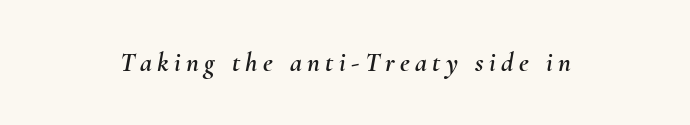
Q: Is the text italic (slanted)? A: Yes, it leans right by about 10 degrees.
Q: Is the text underlined? A: No.
Q: Is the spacing between letters normal or unusually wide? A: Unusually wide.
